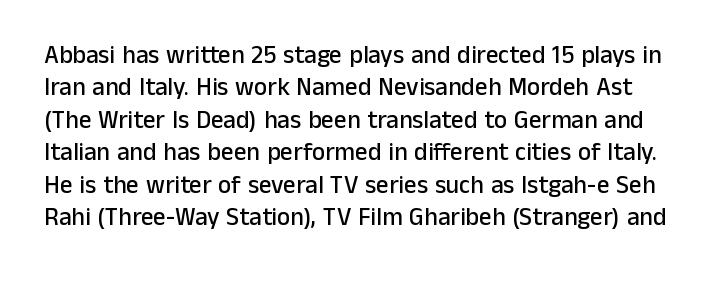
{"italic": "no", "underline": "no", "line_spacing": "normal", "line_spacing_ratio": 1.3, "letter_spacing": "normal", "letter_spacing_em": 0.0, "glyph_px": 25}
